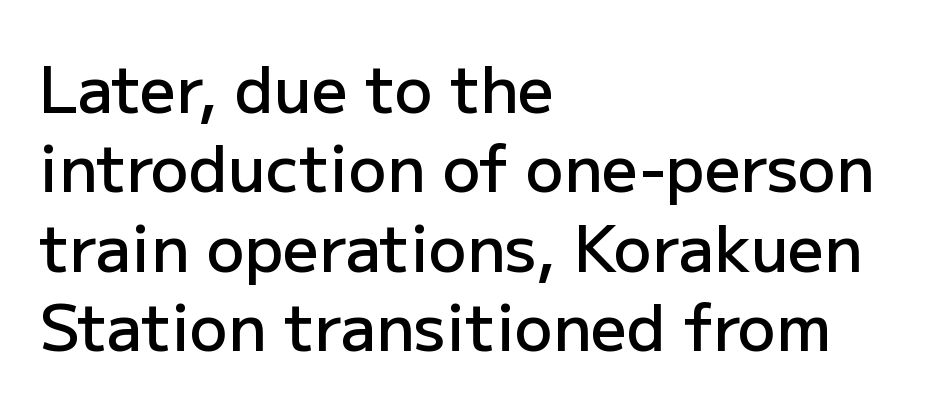
The image shows 63 px semibold sans-serif type, upright; set left-aligned, normal line spacing (1.26x), normal letter spacing, not underlined; low stroke contrast and a medium x-height.
